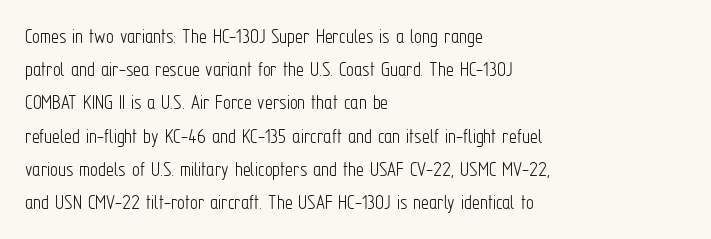
Tall strokes in this sample are plumb rather than angled. Weight: regular or lighter. Tracking value appears to be zero — textbook default spacing. The passage shown stacks its lines at a standard gap. The lines in this sample share a left origin and differ only in where they stop. Anything drawn beneath the words? Only blank space.
